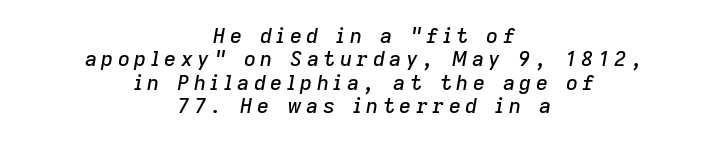
An italicized treatment has been applied to the whole sample. In CSS terms this would be text-align: center. The string is rendered with underlining switched off. The rendering uses a small line-height, squeezing the rows.
